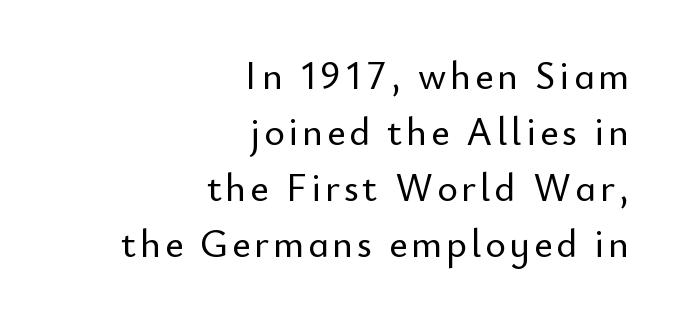
{"serif": "no", "italic": "no", "width": "normal", "stroke_contrast": "low", "x_height": "small", "monospaced": "no", "underline": "no", "align": "right", "line_spacing": "normal", "line_spacing_ratio": 1.44, "glyph_px": 39}
